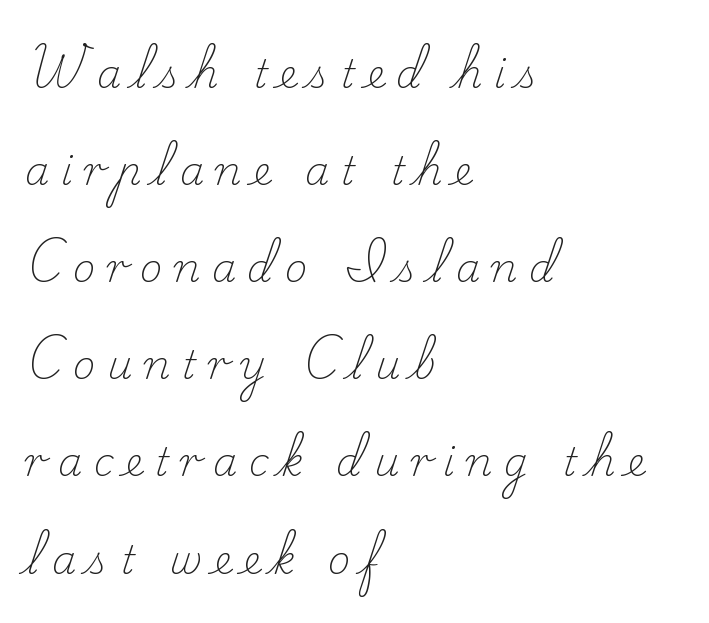
{"serif": "yes", "bold": "no", "weight": "light", "width": "normal", "stroke_contrast": "low", "x_height": "small", "monospaced": "no", "underline": "no", "align": "left", "line_spacing": "loose", "line_spacing_ratio": 2.49, "letter_spacing": "wide", "letter_spacing_em": 0.29, "glyph_px": 39}
